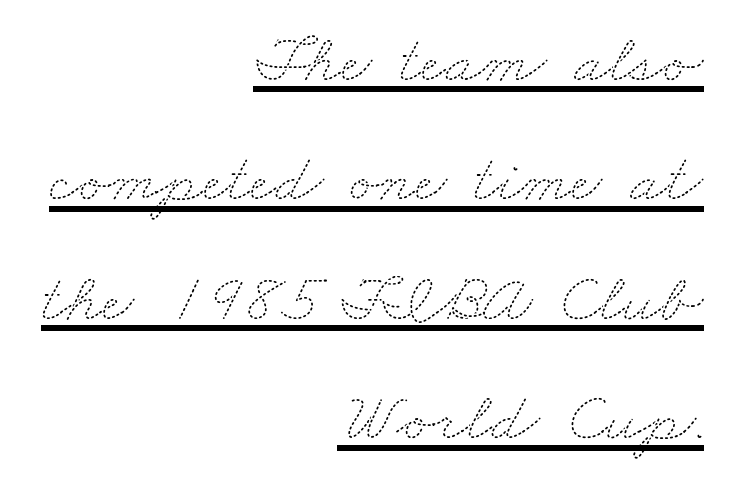
Does a line run under the words? Yes, clearly. On a weight scale, this lands at 450 or below. Horizontally, the lines are justified to the trailing edge only. The rendering uses natural spacing where letterforms have individual widths. The passage shown has conventional tracking throughout.
